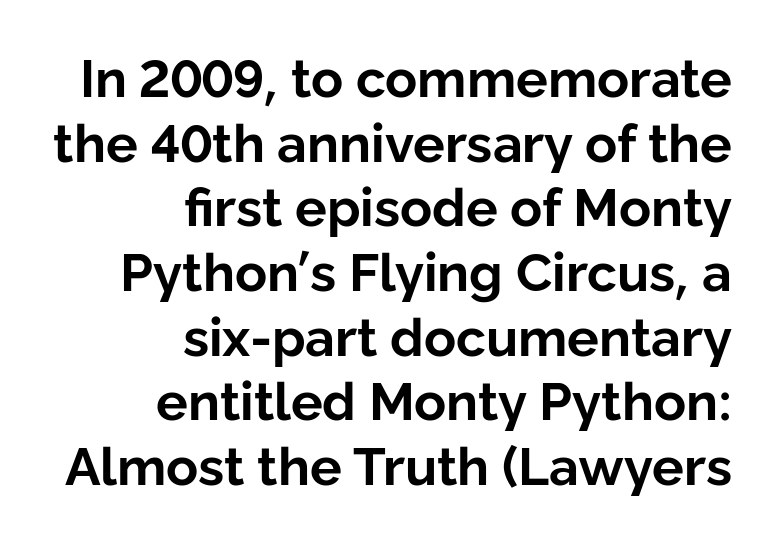
{"serif": "no", "italic": "no", "bold": "yes", "weight": "bold", "width": "normal", "stroke_contrast": "low", "x_height": "medium", "monospaced": "no", "underline": "no", "align": "right", "line_spacing_ratio": 1.22, "letter_spacing": "normal", "letter_spacing_em": 0.0, "glyph_px": 53}
